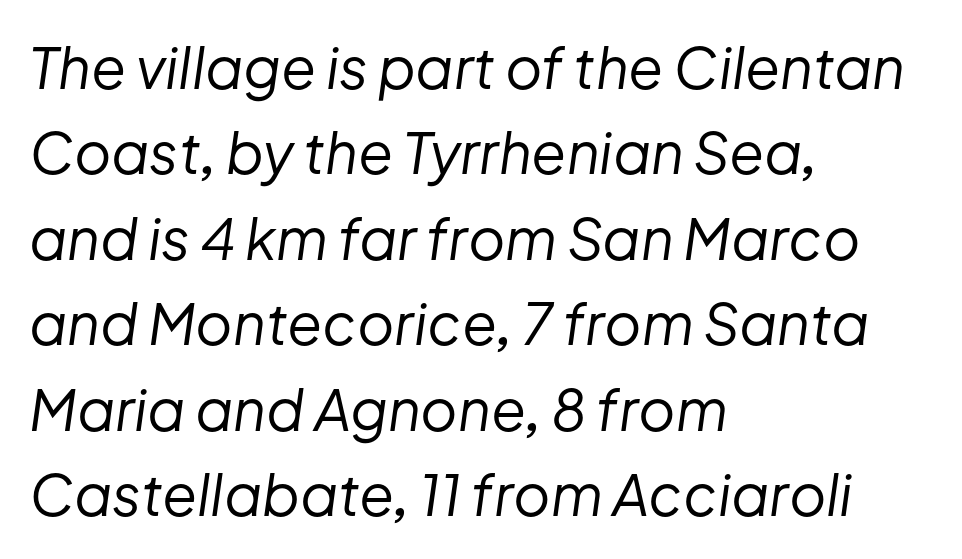
Notice how descenders clear the ascenders below comfortably — that's standard leading. Is the block centered? No — it sits flush against the left margin. Is the type slanted? Yes — the strokes lean at a clear angle. Descenders are the only things crossing below the line. Spacing verdict: proportional, widths tailored to each character. This rendering leaves character spacing at its baseline value.
